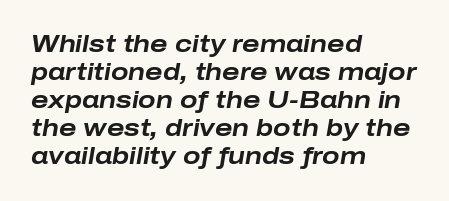
The image shows 23 px bold type, italic (leaning right); set left-aligned, line spacing 1.22x, normal letter spacing, not underlined.
